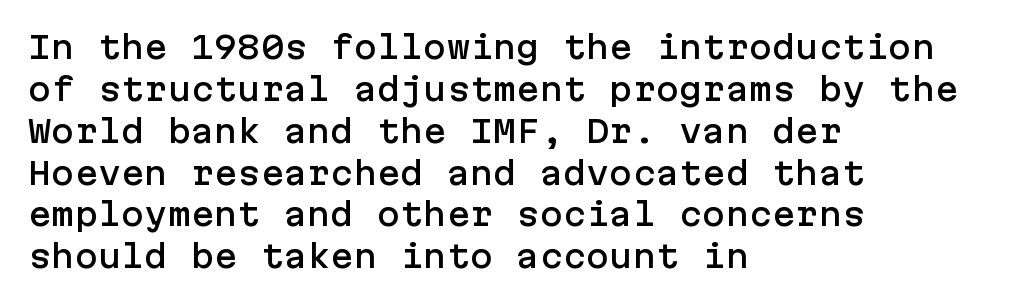
The image shows 31 px sans-serif type, upright; set left-aligned, normal line spacing (1.35x), normal letter spacing, not underlined; low stroke contrast and a medium x-height.
